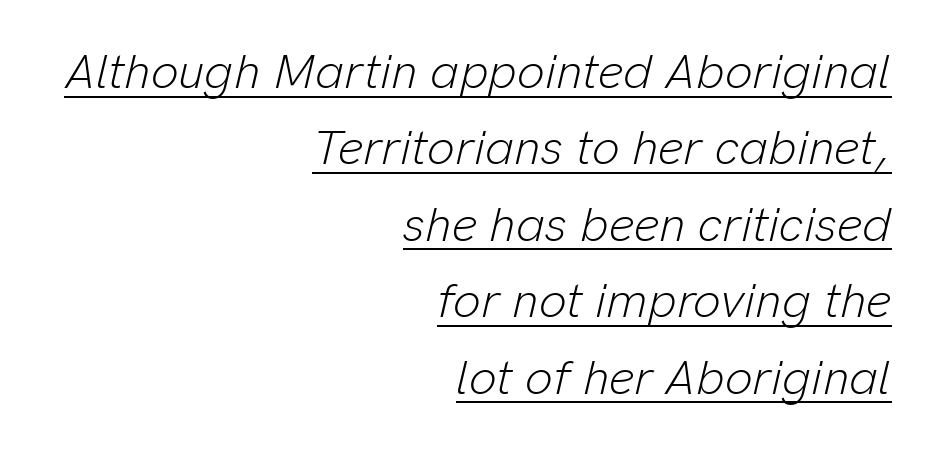
The image shows 49 px light type, italic (leaning right); set right-aligned, normal line spacing (1.56x), normal letter spacing, underlined; low stroke contrast and a medium x-height.
